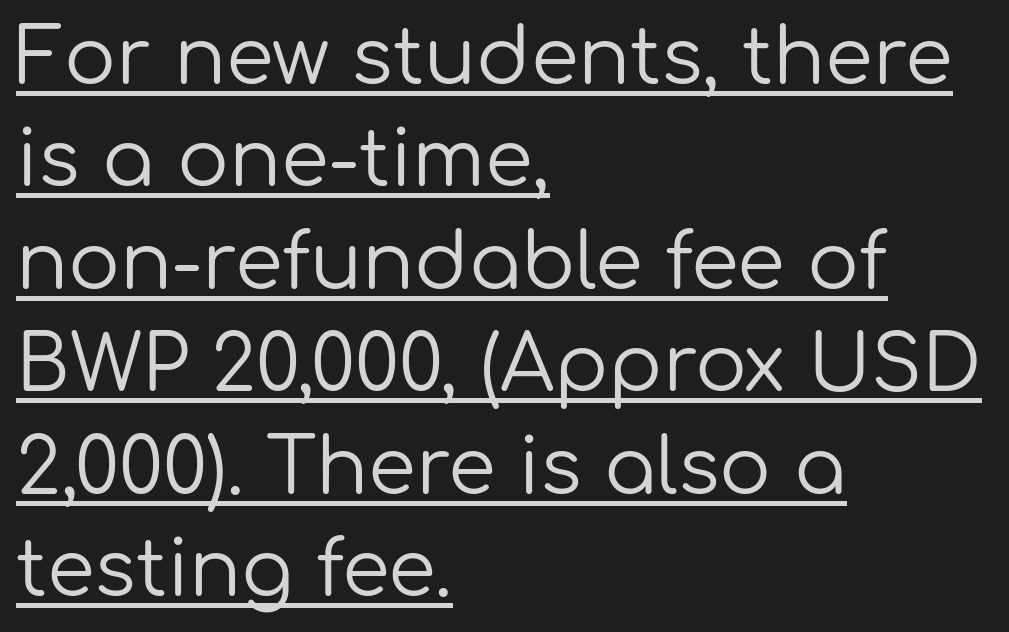
These glyphs show unthickened strokes, regular width or finer. This is sans-serif lettering, the kind often seen on screens and signage. Do the characters align in a grid? No, the font is proportional. The lettering stays uniformly vertical, giving the passage a roman look. The tracking reads as untouched default to a designer's eye. Honestly, the underline is the first thing you notice here.
